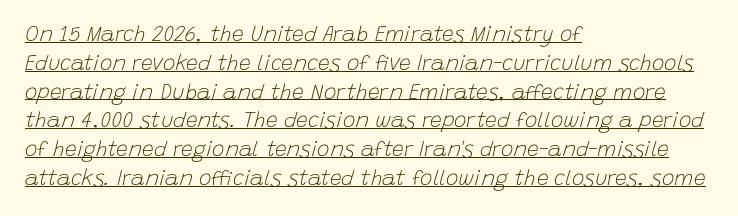
Q: Is the text bold? A: No.
Q: Is the text italic (slanted)? A: Yes, it leans right by about 15 degrees.
Q: Is the text underlined? A: Yes.
Q: How is the paragraph aligned? A: Left-aligned.
Q: Is the spacing between letters normal or unusually wide? A: Normal.
Q: Is the spacing between lines tight, normal or loose? A: Normal.
